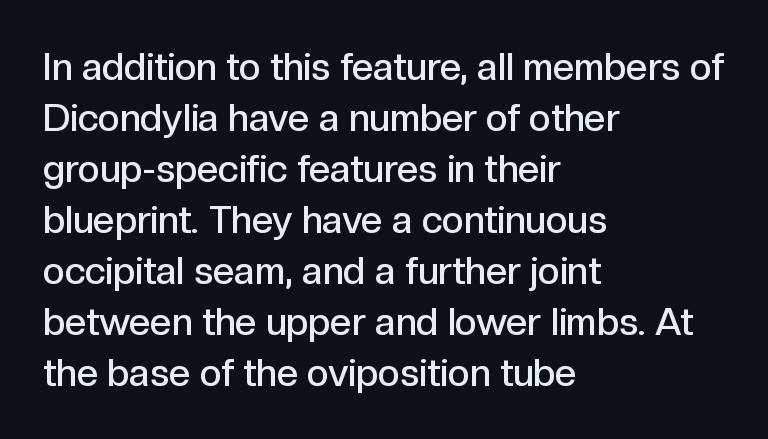
Every stem runs plumb, perpendicular to the baseline. This rendering uses left alignment, leaving the right contour irregular. The space between consecutive lines is moderate. To sum up the face: it is a sans, with no serifs. Compared with an ordinary text face, these strokes are moderately heavier — a semibold.
